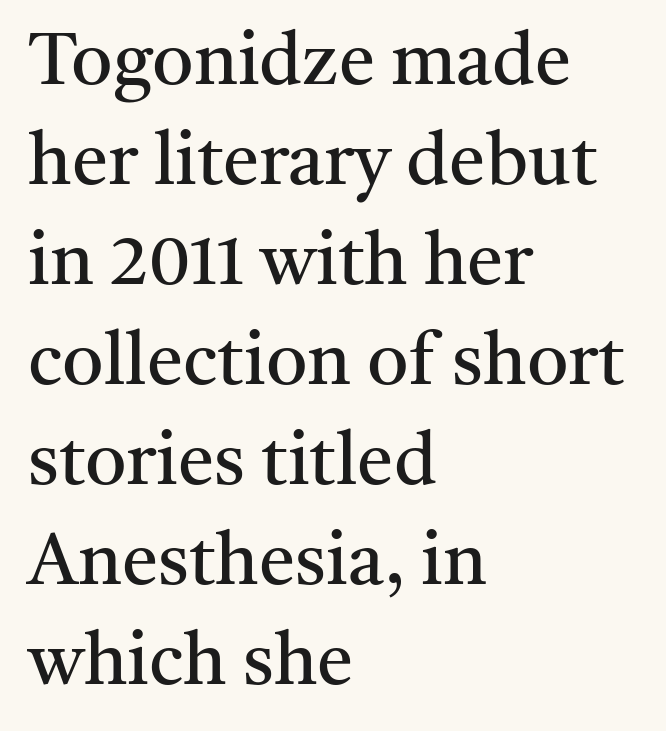
Heaviness? Minimal to ordinary, like unemphasized prose. Beneath every word, the page is bare. Does the type have serifs? Yes, each stem ends in a small foot. Is this a fixed-width face? No — the glyphs have proportional, varying widths.
